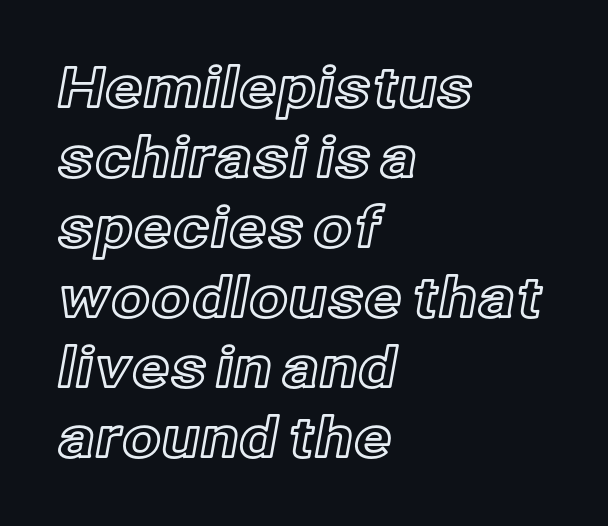
How would I describe the line gaps? Plain and ordinary. Casual observation: everything's shoved over to the left. The area under the type is left untouched. Inter-character spacing is left at the font's built-in metrics.
